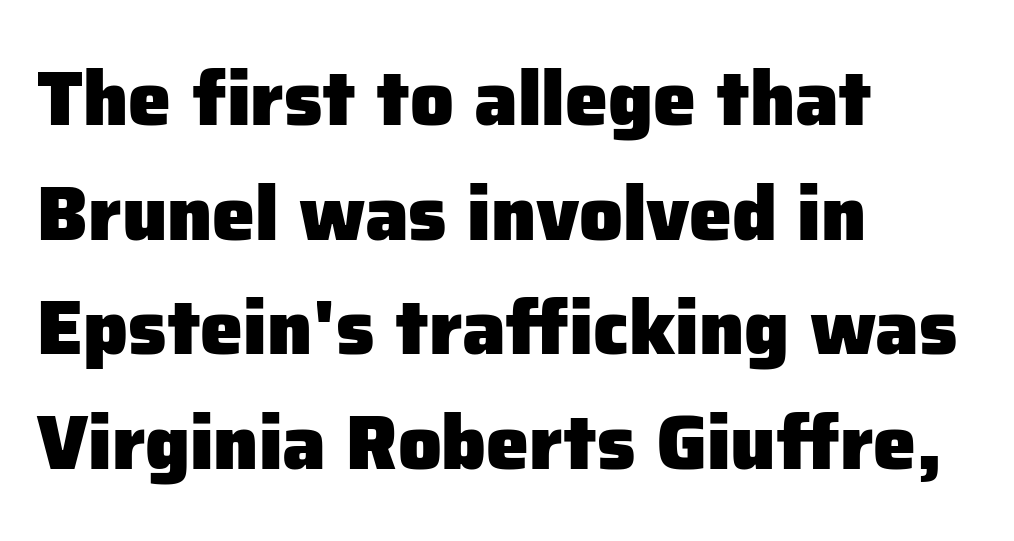
Q: Is the text bold? A: Yes.
Q: Is the text italic (slanted)? A: No, it is upright.
Q: Is the typeface a serif or a sans-serif typeface? A: Sans-serif.
Q: Is the text underlined? A: No.
Q: How is the paragraph aligned? A: Left-aligned.
Q: Is the spacing between letters normal or unusually wide? A: Normal.
Q: Is the spacing between lines tight, normal or loose? A: Normal.
Q: Width (condensed, normal, or wide)? A: Normal.
Q: Stroke contrast? A: Low.
Q: x-height? A: Medium.
Q: Monospaced? A: No.
